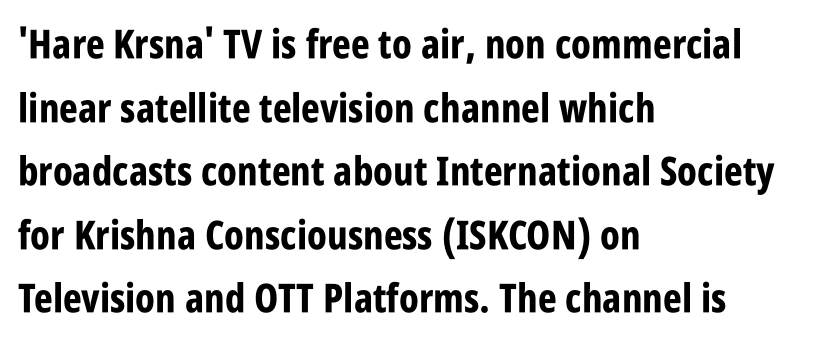
Q: Is the text bold? A: Yes.
Q: Is the text italic (slanted)? A: No, it is upright.
Q: Is the typeface a serif or a sans-serif typeface? A: Sans-serif.
Q: Is the text underlined? A: No.
Q: How is the paragraph aligned? A: Left-aligned.
Q: Is the spacing between letters normal or unusually wide? A: Normal.
Q: Is the spacing between lines tight, normal or loose? A: Normal.
Q: Width (condensed, normal, or wide)? A: Condensed.
Q: Stroke contrast? A: Low.
Q: x-height? A: Large.
Q: Monospaced? A: No.
